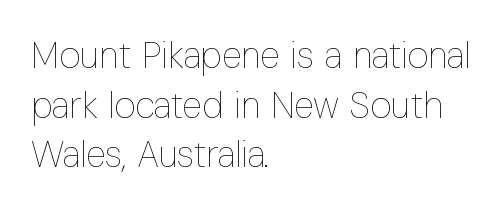
The image shows 37 px thin, condensed type, upright; set left-aligned, normal line spacing (1.34x), normal letter spacing, not underlined; low stroke contrast and a medium x-height.
